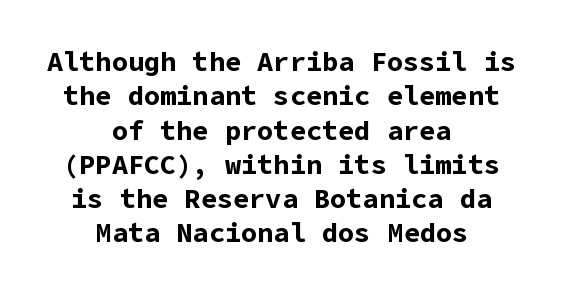
The image shows 27 px bold type, upright; set centered, normal line spacing (1.27x), normal letter spacing, not underlined.
